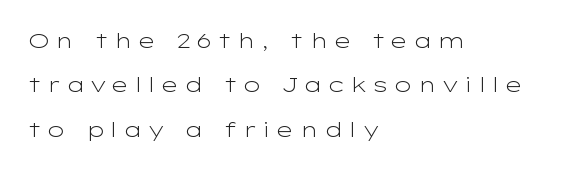
{"italic": "no", "bold": "no", "underline": "no", "align": "left", "line_spacing": "loose", "line_spacing_ratio": 2.11, "letter_spacing": "wide", "letter_spacing_em": 0.2, "glyph_px": 21}
